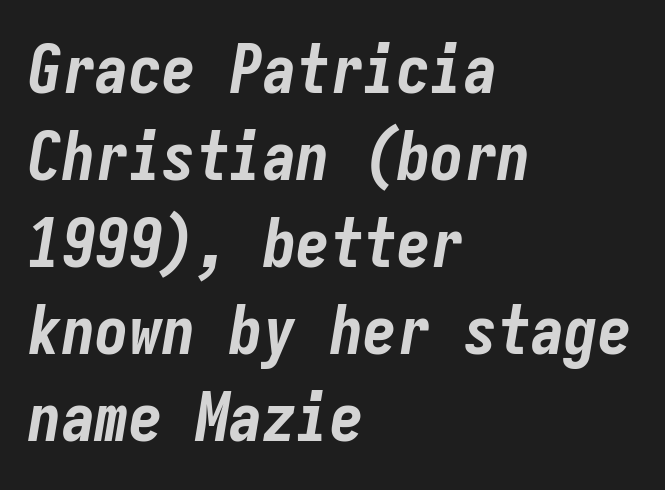
The image shows 67 px bold, condensed type, italic (leaning right), monospaced; set left-aligned, normal line spacing (1.3x), normal letter spacing, not underlined; low stroke contrast and a medium x-height.
